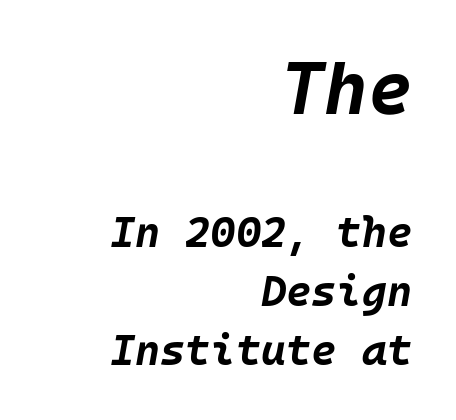
{"italic": "yes", "lean": "right", "slant_degrees": 10, "bold": "yes", "weight": "bold", "width": "normal", "stroke_contrast": "low", "x_height": "large", "underline": "no", "align": "right", "line_spacing": "normal", "line_spacing_ratio": 1.37, "letter_spacing": "normal", "letter_spacing_em": 0.0, "larger_block": "first", "size_ratio": 1.74, "glyph_px": 75}
